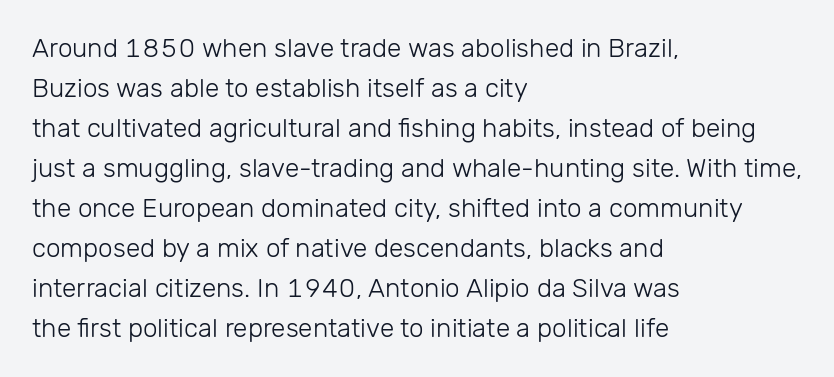
{"italic": "no", "bold": "no", "underline": "no", "align": "left", "line_spacing": "normal", "line_spacing_ratio": 1.54, "letter_spacing": "normal", "letter_spacing_em": 0.0, "glyph_px": 26}
